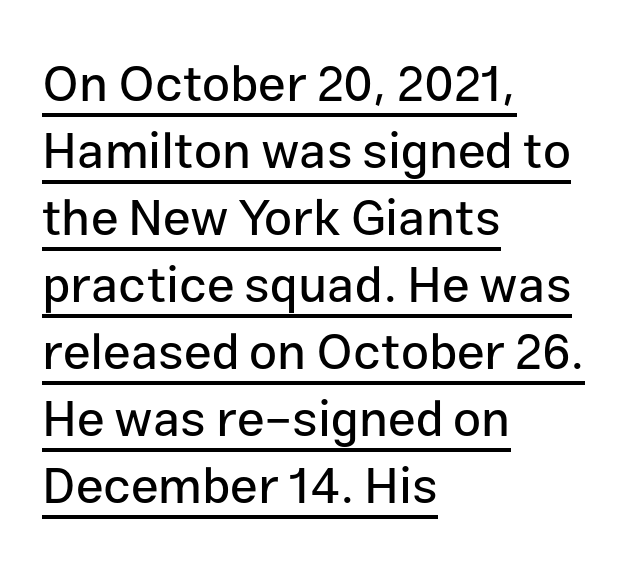
{"serif": "no", "italic": "no", "width": "normal", "stroke_contrast": "low", "x_height": "medium", "monospaced": "no", "underline": "yes", "align": "left", "line_spacing": "normal", "line_spacing_ratio": 1.34, "letter_spacing": "normal", "letter_spacing_em": 0.0, "glyph_px": 50}
